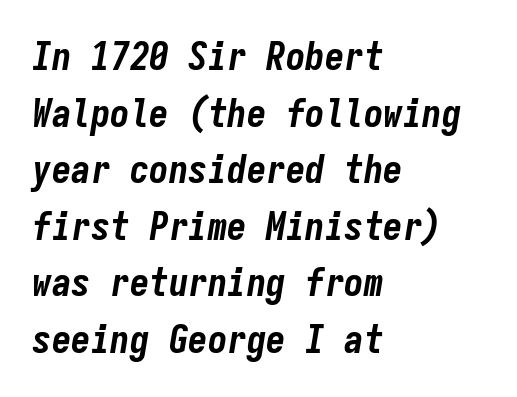
{"italic": "yes", "lean": "right", "slant_degrees": 9, "bold": "yes", "weight": "bold", "width": "condensed", "stroke_contrast": "low", "x_height": "medium", "monospaced": "yes", "underline": "no", "align": "left", "line_spacing": "normal", "line_spacing_ratio": 1.45, "letter_spacing": "normal", "letter_spacing_em": 0.0, "glyph_px": 39}
